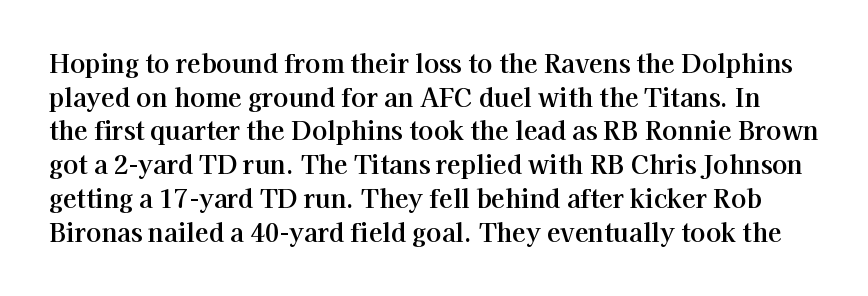
Q: Is the text italic (slanted)? A: No, it is upright.
Q: Is the text underlined? A: No.
Q: Is the spacing between letters normal or unusually wide? A: Normal.
Q: Is the spacing between lines tight, normal or loose? A: Normal.
